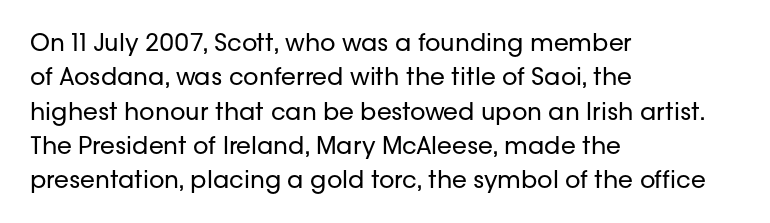
The image shows 24 px text type, upright; set left-aligned, normal line spacing (1.43x), normal letter spacing, not underlined.
